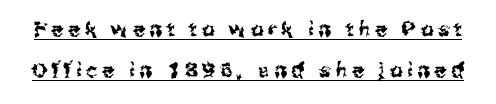
The image shows 20 px text type, upright; set loose line spacing (2.06x), unusually wide letter spacing (+0.24 em), underlined.
